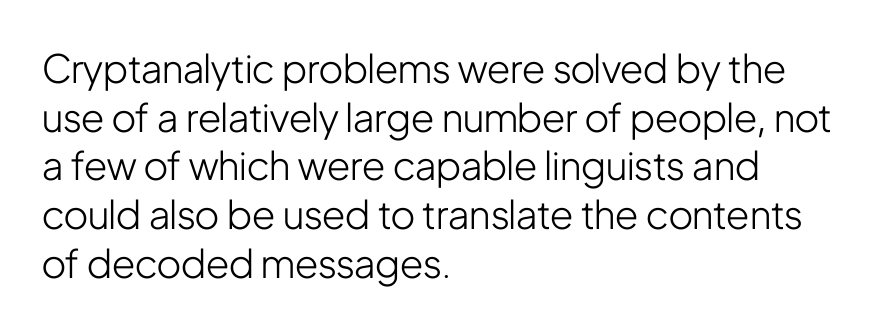
Each letter keeps its own natural width here, so spacing adapts to shape. Layout note: lines flush left. Classification — sans serif. Whoever set this chose a conventional vertical rhythm.
